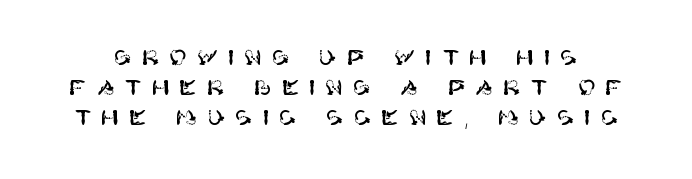
Interline gaps are of average width in this sample. Descender tails drop into unmarked territory. Unlike italic type, these characters show no tilt at all. How are the letters spaced? Widely, with obvious added tracking.
